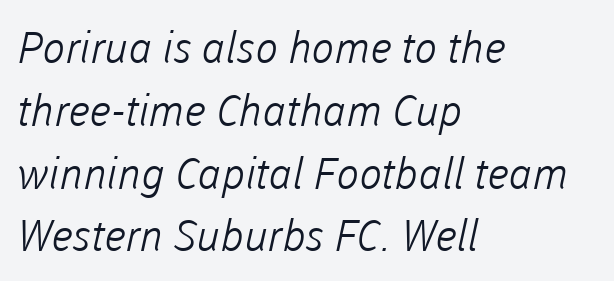
Quick note: interline space is typical. The paragraph shown leans on its left margin. Short note: letters normally spaced. Think of a printed novel: that variable character pitch is what you see here.
